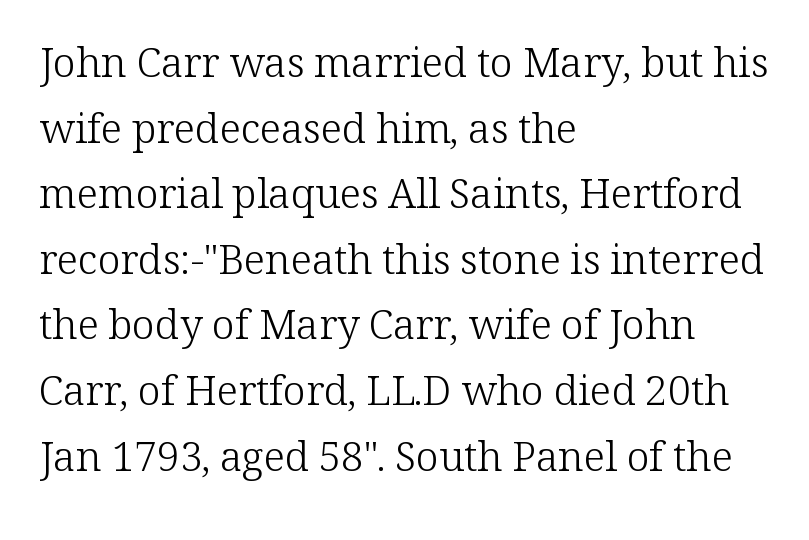
{"serif": "yes", "italic": "no", "bold": "no", "weight": "light", "width": "normal", "stroke_contrast": "low", "x_height": "medium", "monospaced": "no", "underline": "no", "align": "left", "line_spacing": "normal", "line_spacing_ratio": 1.6, "letter_spacing": "normal", "letter_spacing_em": 0.0, "glyph_px": 41}
